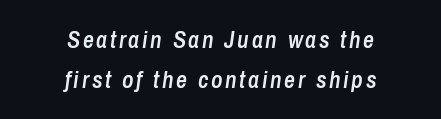
The image shows 24 px text type, italic (leaning right); set centered, normal line spacing (1.66x), not underlined.
